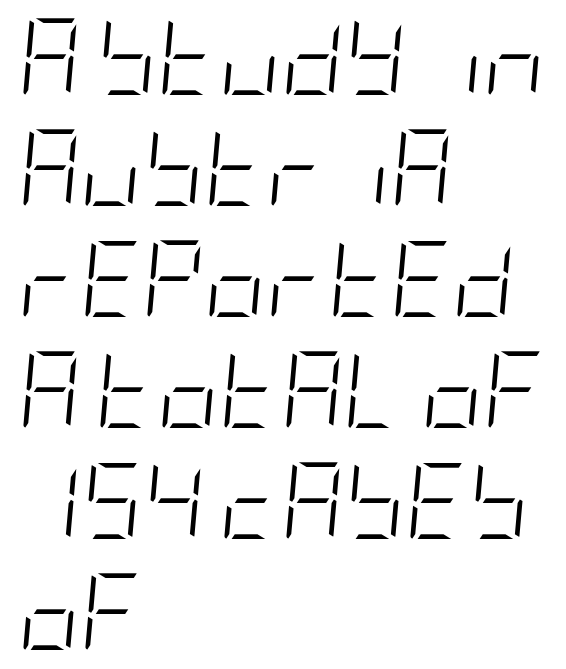
The image shows 76 px light, condensed type, italic (leaning right); set left-aligned, normal line spacing (1.46x), normal letter spacing, not underlined; low stroke contrast and a large x-height.
